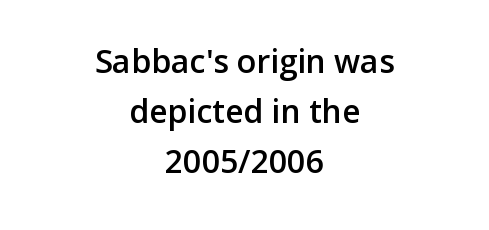
The image shows 32 px semibold sans-serif type, upright; set centered, normal line spacing (1.57x), normal letter spacing, not underlined; low stroke contrast and a medium x-height.
